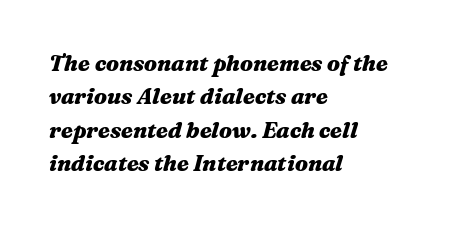
The image shows 22 px bold type, italic (leaning right); set left-aligned, normal line spacing (1.52x), normal letter spacing, not underlined.
